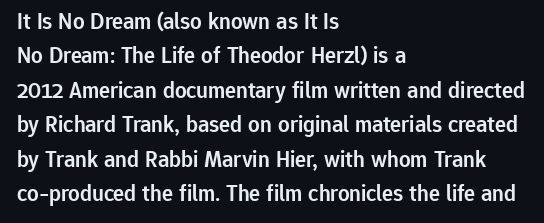
{"italic": "no", "bold": "semi", "underline": "no", "align": "left", "line_spacing": "normal", "line_spacing_ratio": 1.5, "letter_spacing": "normal", "letter_spacing_em": 0.0, "glyph_px": 23}
